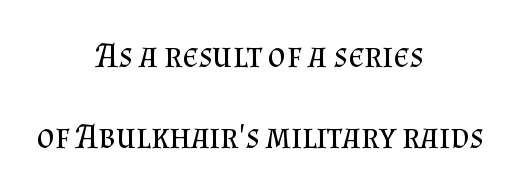
{"serif": "yes", "italic": "no", "bold": "no", "weight": "regular", "width": "normal", "stroke_contrast": "medium", "x_height": "small", "monospaced": "no", "underline": "no", "align": "center", "line_spacing": "loose", "line_spacing_ratio": 2.32, "letter_spacing": "normal", "letter_spacing_em": 0.0, "glyph_px": 35}
